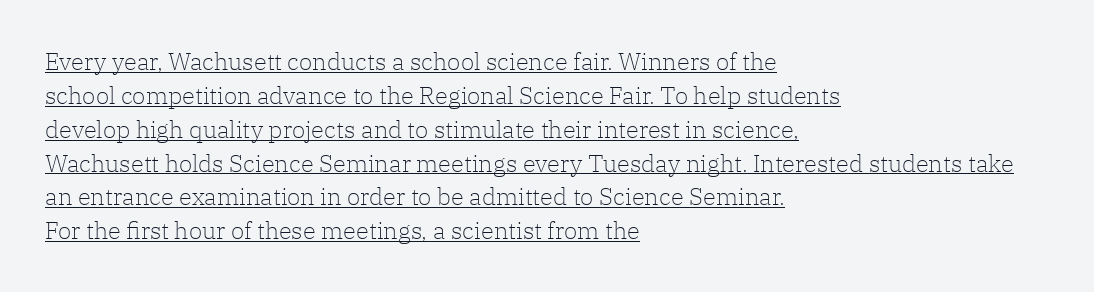
The lettering stays uniformly vertical, giving the passage a roman look. These lines stack with their left ends in a neat column. This rendering features underlined lettering. This block has exactly the height ordinary leading produces. Nobody touched the tracking dial on this one.
